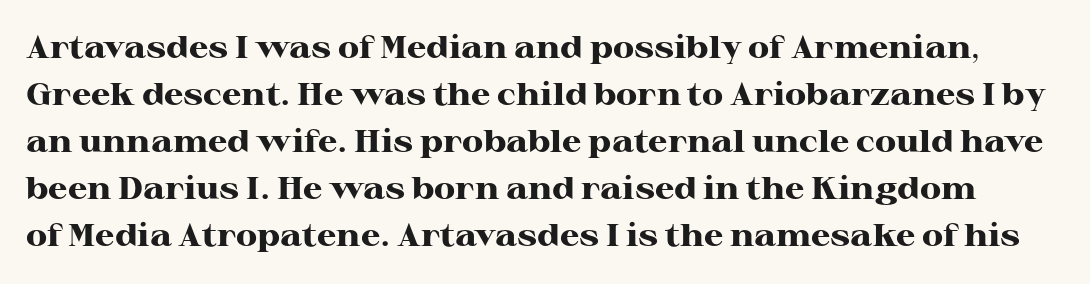
The image shows 31 px heavy, wide serif type, upright; set normal line spacing (1.52x), normal letter spacing, not underlined; high stroke contrast and a medium x-height.
